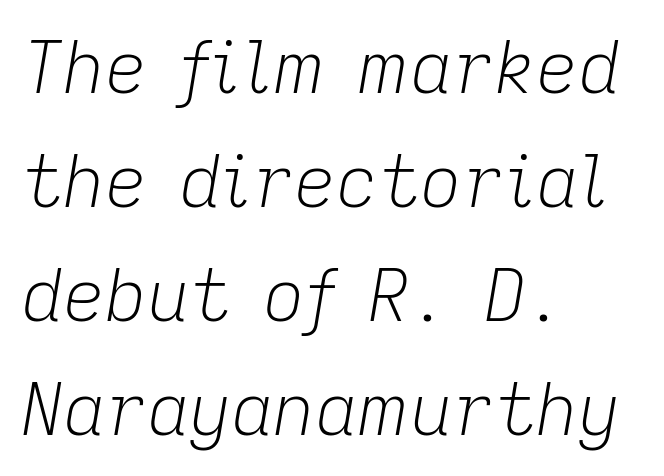
Rows of type keep a routine distance in the vertical direction. The font sits on the lighter half of the weight spectrum, regular included. Line starts are locked; line ends wander. The letters are slanted; this is an italic face. Here the glyphs are tracked normally, forming tight word shapes. This sample has the flowing, uneven cadence of proportional lettering.
